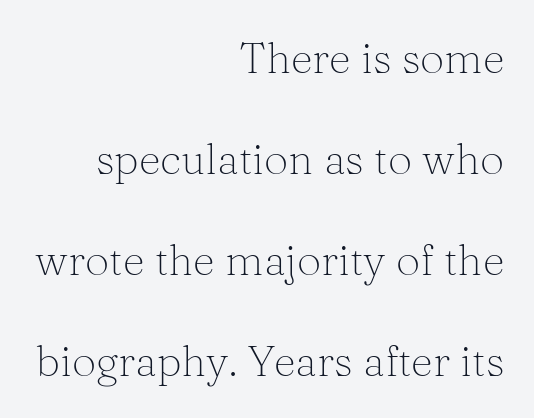
{"serif": "yes", "italic": "no", "bold": "no", "weight": "light", "width": "normal", "stroke_contrast": "medium", "x_height": "medium", "monospaced": "no", "underline": "no", "align": "right", "line_spacing": "loose", "line_spacing_ratio": 2.35, "letter_spacing": "normal", "letter_spacing_em": 0.0, "glyph_px": 43}
